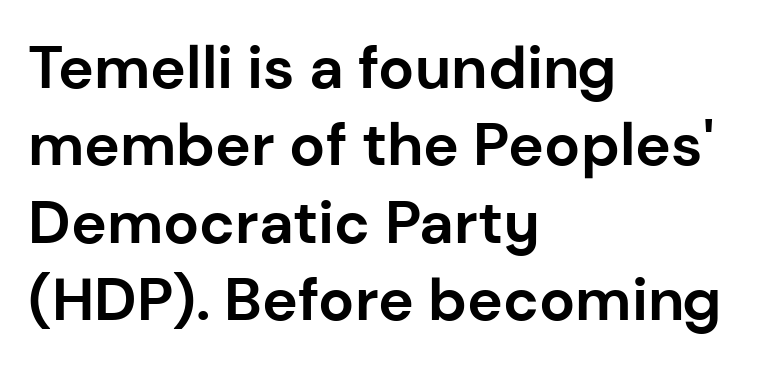
Just letters on the line, the space beneath them empty. There is no visible air inserted between adjacent glyphs. Casual observation: everything's shoved over to the left. Successive baselines arrive at the customary interval. The typography opts for an upright posture over an oblique one. The rendering uses natural spacing where letterforms have individual widths.
